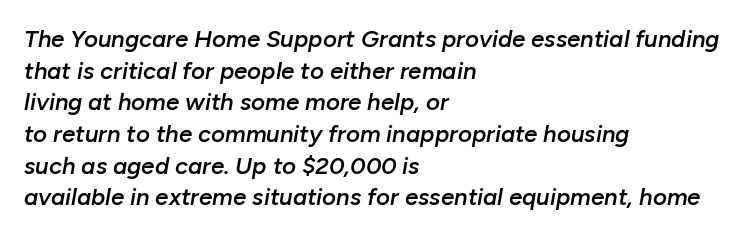
The image shows 24 px text type, italic (leaning right); set left-aligned, normal line spacing (1.32x), normal letter spacing, not underlined.
